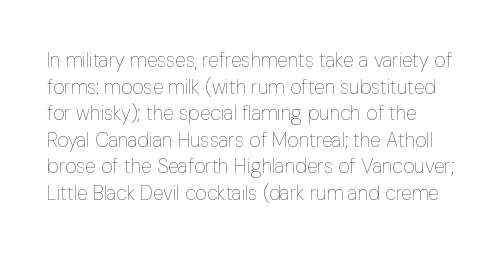
Between one letter and the next there's only the usual sliver of space. The rows are spaced the way most documents space them. No italicization has been applied; the sample stays upright. Type without underlining. The font is comparable to plain body text, perhaps lighter.
